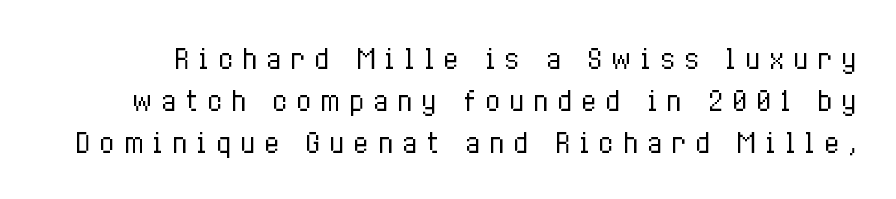
{"italic": "no", "bold": "no", "underline": "no", "line_spacing": "normal", "line_spacing_ratio": 1.61, "letter_spacing": "wide", "letter_spacing_em": 0.32, "glyph_px": 26}
